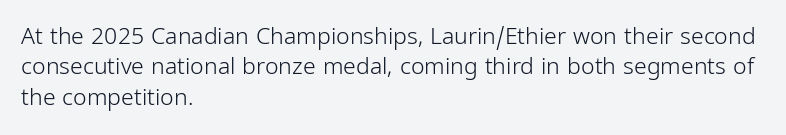
{"italic": "no", "bold": "no", "underline": "no", "align": "left", "line_spacing": "normal", "line_spacing_ratio": 1.32, "letter_spacing": "normal", "letter_spacing_em": 0.0, "glyph_px": 23}
